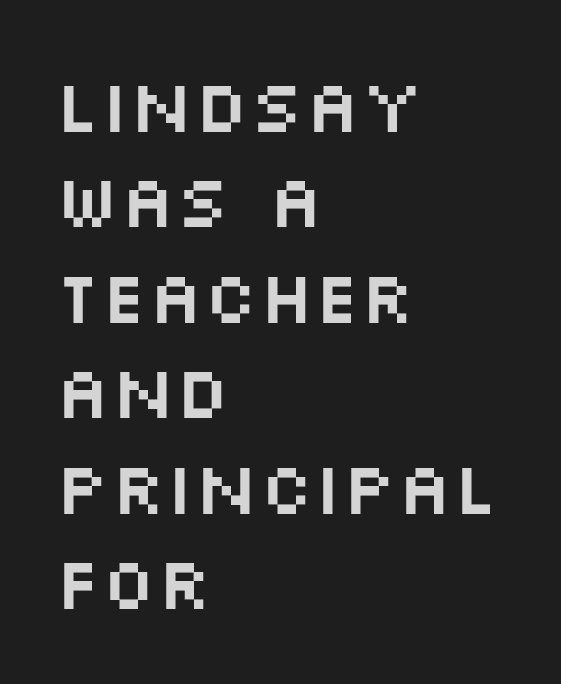
{"serif": "no", "italic": "no", "width": "wide", "stroke_contrast": "medium", "x_height": "large", "monospaced": "no", "underline": "no", "align": "left", "line_spacing": "normal", "line_spacing_ratio": 1.29, "letter_spacing": "normal", "letter_spacing_em": 0.0, "glyph_px": 74}
